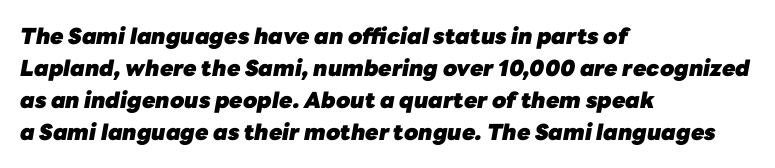
Q: Is the text bold? A: Yes.
Q: Is the text italic (slanted)? A: Yes, it leans right by about 10 degrees.
Q: Is the text underlined? A: No.
Q: How is the paragraph aligned? A: Left-aligned.
Q: Is the spacing between letters normal or unusually wide? A: Normal.
Q: Is the spacing between lines tight, normal or loose? A: Normal.
